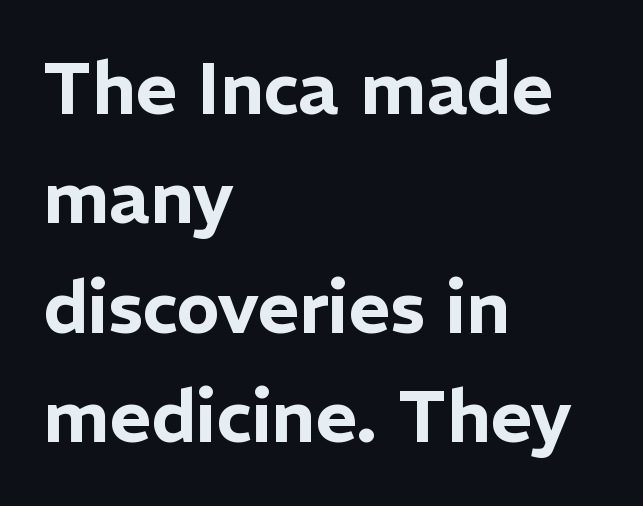
The lines in this sample share a left origin and differ only in where they stop. The passage shown is typeset with a sans-serif family. Words float on clear page, feet unadorned. Ordinary non-slanted type is in use. The rendering keeps characters at their native spacing.
